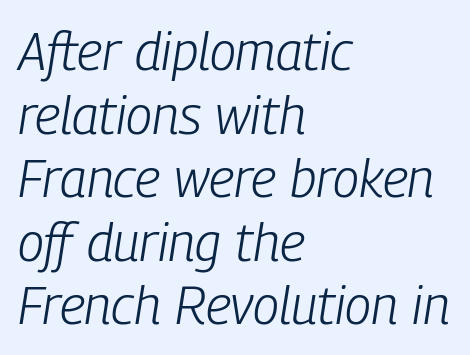
{"italic": "yes", "lean": "right", "slant_degrees": 9, "bold": "no", "weight": "light", "width": "condensed", "stroke_contrast": "low", "x_height": "medium", "monospaced": "no", "underline": "no", "align": "left", "line_spacing_ratio": 1.2, "letter_spacing": "normal", "letter_spacing_em": 0.0, "glyph_px": 53}
